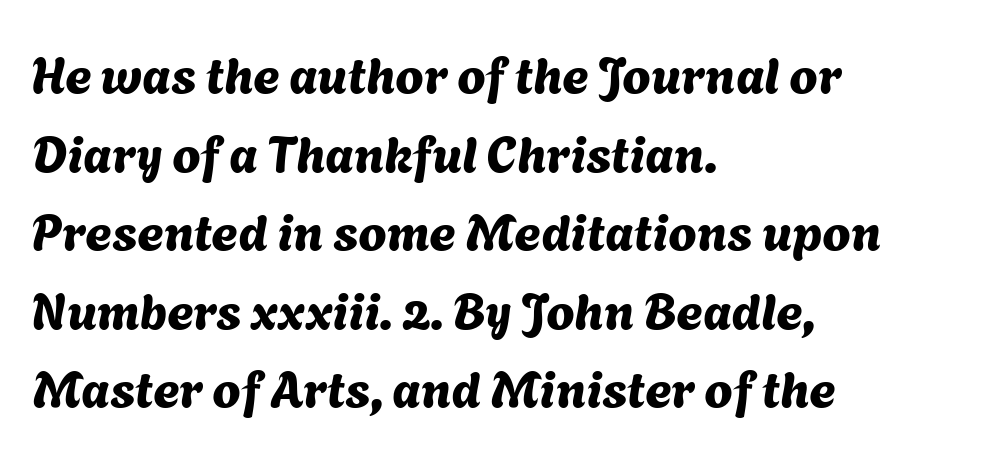
The image shows 51 px sans-serif type; set left-aligned, normal line spacing (1.54x), normal letter spacing, not underlined; medium stroke contrast and a medium x-height.
